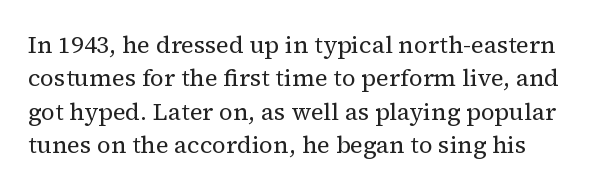
The image shows 24 px text type, upright; set normal line spacing (1.39x), normal letter spacing, not underlined.
